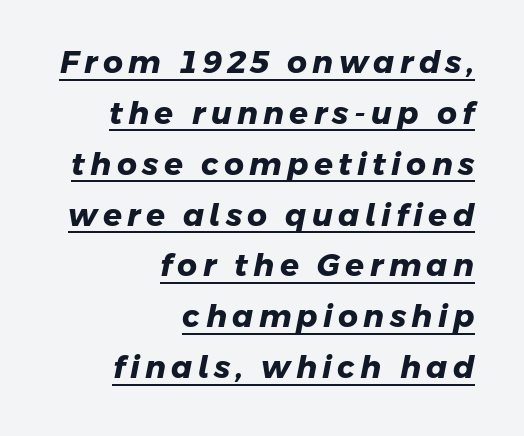
The type family on display is of the sans-serif kind. Typesetter's note: full bold, strokes at maximum text heaviness. Compared with typical paragraphs, the rows here are spaced about the same. Varying glyph widths throughout — classic text-font behaviour. Horizontally, the lines are justified to the trailing edge only.
